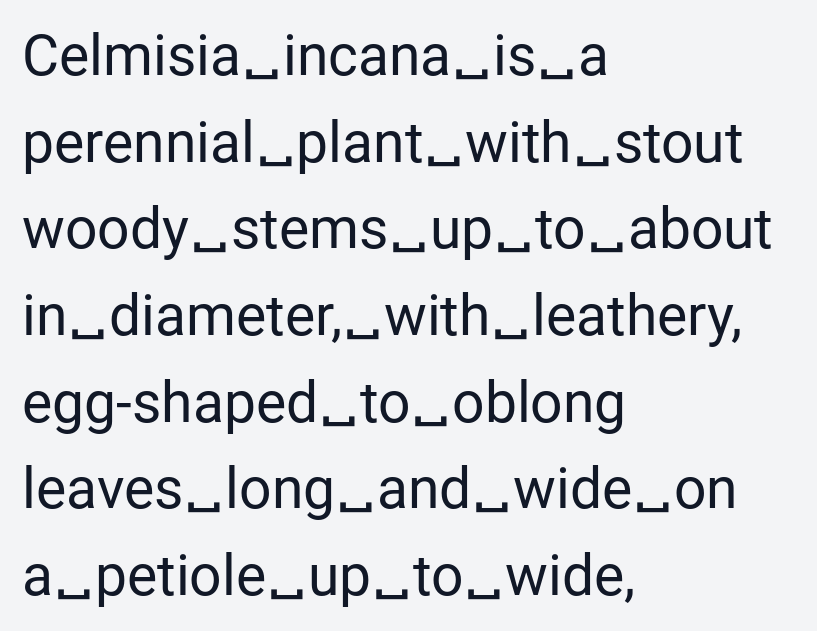
Q: Is the text bold? A: No.
Q: Is the text italic (slanted)? A: No, it is upright.
Q: Is the typeface a serif or a sans-serif typeface? A: Sans-serif.
Q: Is the text underlined? A: No.
Q: How is the paragraph aligned? A: Left-aligned.
Q: Is the spacing between letters normal or unusually wide? A: Normal.
Q: Is the spacing between lines tight, normal or loose? A: Normal.
Q: Width (condensed, normal, or wide)? A: Normal.
Q: Stroke contrast? A: Low.
Q: x-height? A: Medium.
Q: Monospaced? A: No.
